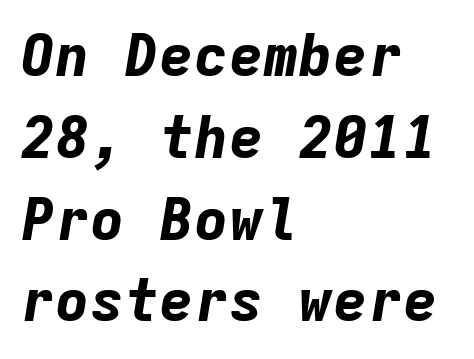
Q: Is the text bold? A: Yes.
Q: Is the text italic (slanted)? A: Yes, it leans right by about 9 degrees.
Q: Is the text underlined? A: No.
Q: How is the paragraph aligned? A: Left-aligned.
Q: Is the spacing between letters normal or unusually wide? A: Normal.
Q: Is the spacing between lines tight, normal or loose? A: Normal.
Q: Width (condensed, normal, or wide)? A: Normal.
Q: Stroke contrast? A: Low.
Q: x-height? A: Medium.
Q: Monospaced? A: Yes.
